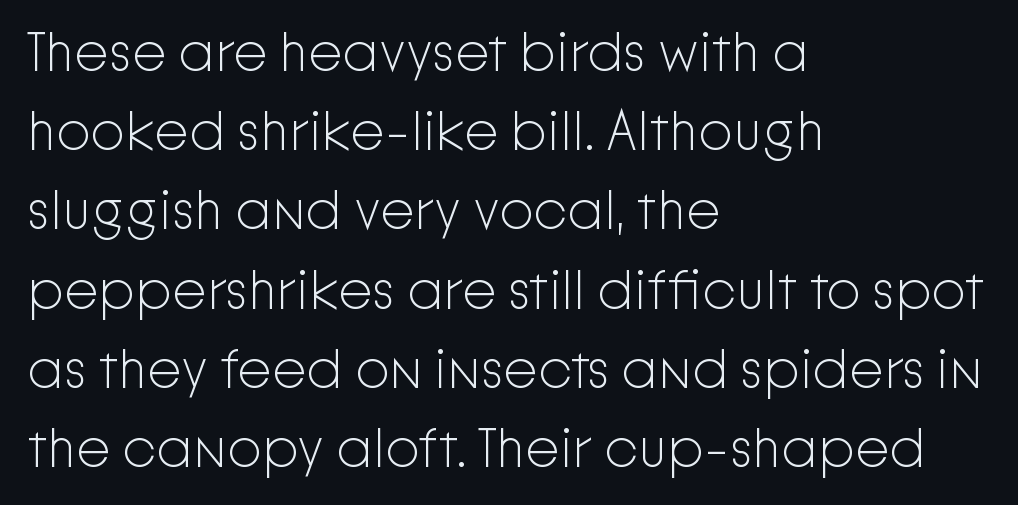
{"serif": "no", "italic": "no", "bold": "no", "weight": "light", "width": "normal", "stroke_contrast": "low", "x_height": "medium", "monospaced": "no", "underline": "no", "align": "left", "line_spacing": "normal", "line_spacing_ratio": 1.44, "letter_spacing": "normal", "letter_spacing_em": 0.0, "glyph_px": 55}
